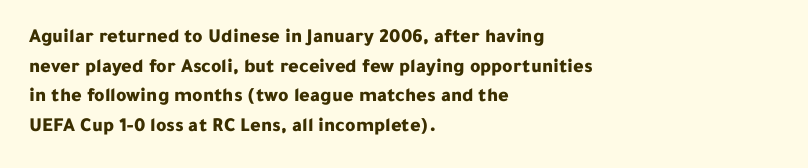
The rendering uses a bold face; every stroke is thick and dark. Compared with a centered layout, this one pins lines to the left instead. Underline: absent. In terms of letterspacing, this is plain default setting. Italic: no, the glyphs are upright roman. How would I describe the line gaps? Plain and ordinary.
